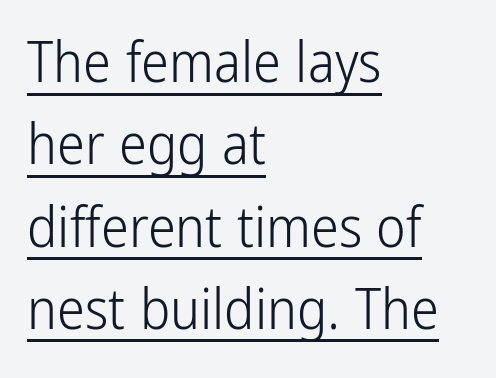
This rendering employs a face without finishing strokes, i.e., a sans-serif. Line spacing here is normal. The letters advance in unequal steps, a hallmark of proportional type. The font is comparable to plain body text, perhaps lighter.
